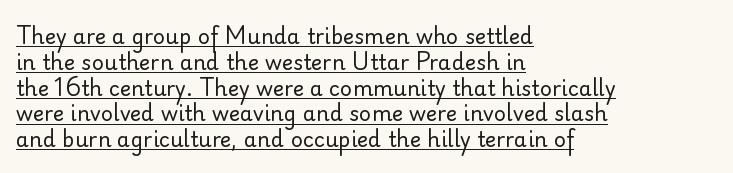
{"italic": "no", "bold": "no", "underline": "yes", "align": "left", "line_spacing_ratio": 1.23, "letter_spacing": "normal", "letter_spacing_em": 0.0, "glyph_px": 21}
